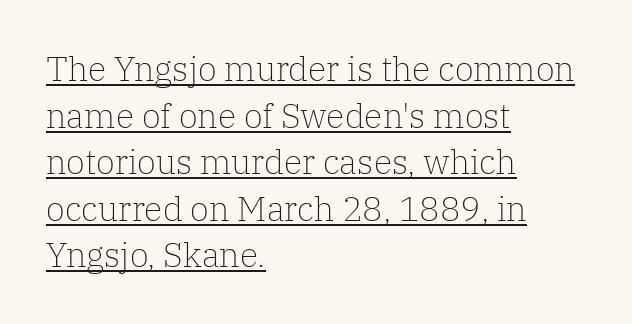
The image shows 34 px light serif type, upright; set left-aligned, normal line spacing (1.37x), normal letter spacing, underlined; low stroke contrast and a medium x-height.
